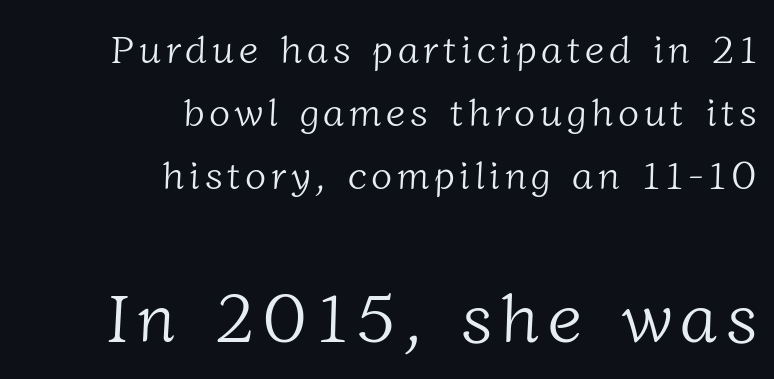
{"serif": "yes", "bold": "no", "weight": "light", "width": "normal", "stroke_contrast": "low", "x_height": "medium", "monospaced": "no", "underline": "no", "align": "right", "line_spacing": "normal", "line_spacing_ratio": 1.61, "larger_block": "second", "size_ratio": 1.77, "glyph_px": 69}
